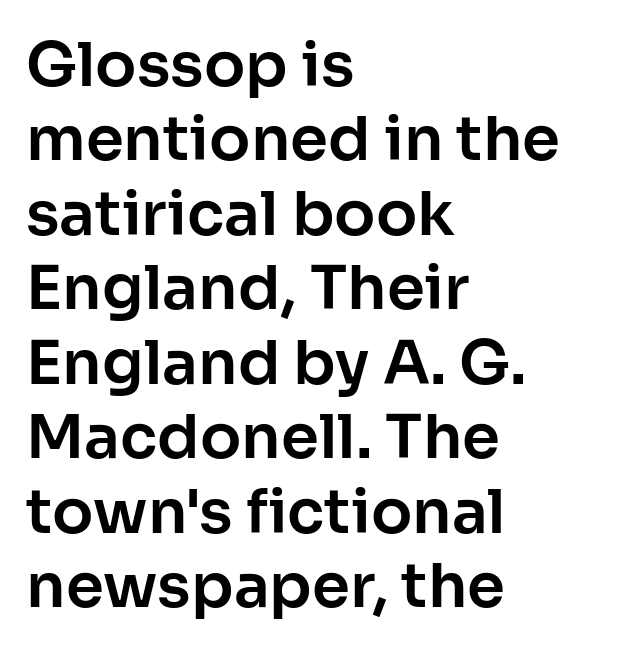
The image shows 61 px sans-serif type, upright; set left-aligned, line spacing 1.22x, normal letter spacing, not underlined; low stroke contrast and a medium x-height.
